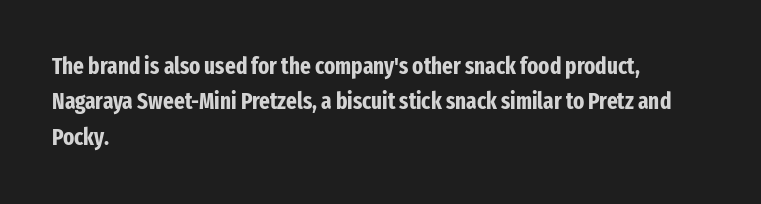
The image shows 23 px bold type, upright; set left-aligned, normal line spacing (1.54x), normal letter spacing, not underlined.
